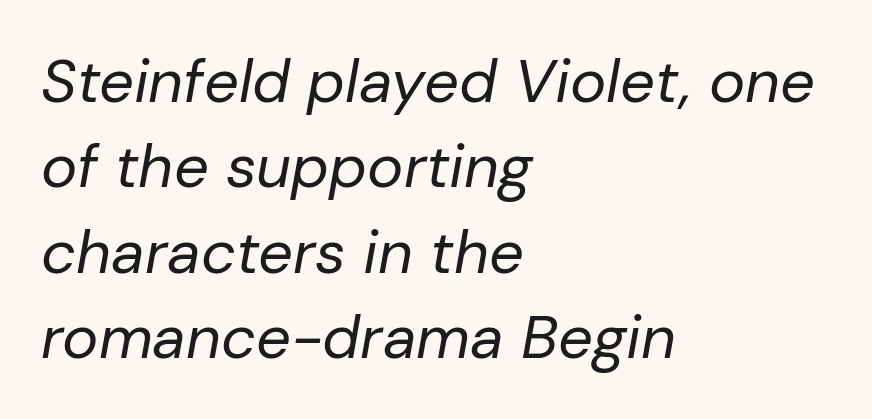
The letters look calm and open, with moderate or lighter stems. Anything drawn beneath the words? Only blank space. Visually the block forms a straight wall on the left and a jagged coastline on the right. Does the leading feel generous? No, just average. The passage shown leans; its letterforms are oblique.
